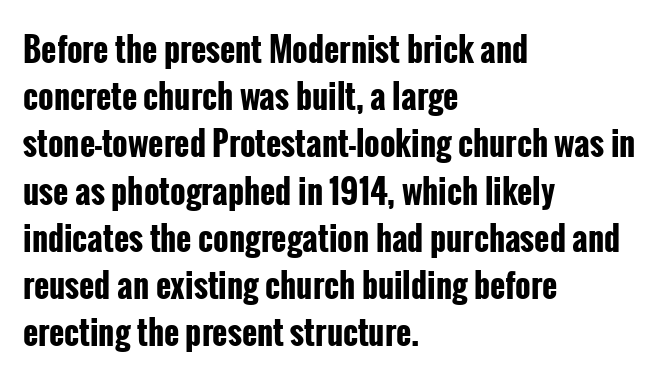
The image shows 33 px bold, condensed sans-serif type, upright; set left-aligned, normal line spacing (1.43x), normal letter spacing, not underlined; low stroke contrast and a medium x-height.
